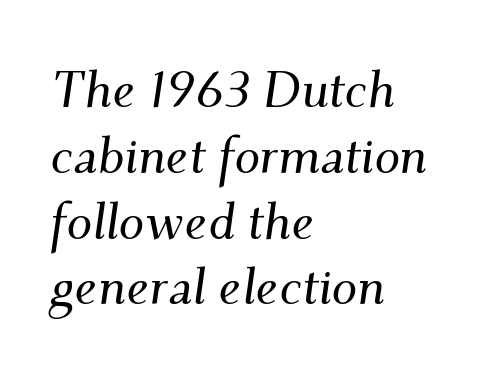
Q: Is the text italic (slanted)? A: Yes, it leans right by about 9 degrees.
Q: Is the typeface a serif or a sans-serif typeface? A: Serif.
Q: Is the text underlined? A: No.
Q: How is the paragraph aligned? A: Left-aligned.
Q: Is the spacing between letters normal or unusually wide? A: Normal.
Q: Is the spacing between lines tight, normal or loose? A: Normal.
Q: Width (condensed, normal, or wide)? A: Normal.
Q: Stroke contrast? A: Medium.
Q: x-height? A: Small.
Q: Monospaced? A: No.
